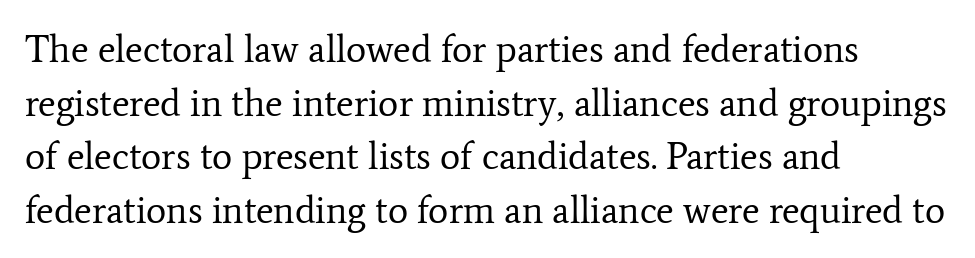
Q: Is the text bold? A: No.
Q: Is the text italic (slanted)? A: No, it is upright.
Q: Is the typeface a serif or a sans-serif typeface? A: Serif.
Q: Is the text underlined? A: No.
Q: How is the paragraph aligned? A: Left-aligned.
Q: Is the spacing between letters normal or unusually wide? A: Normal.
Q: Is the spacing between lines tight, normal or loose? A: Normal.
Q: Width (condensed, normal, or wide)? A: Normal.
Q: Stroke contrast? A: Low.
Q: x-height? A: Medium.
Q: Monospaced? A: No.
